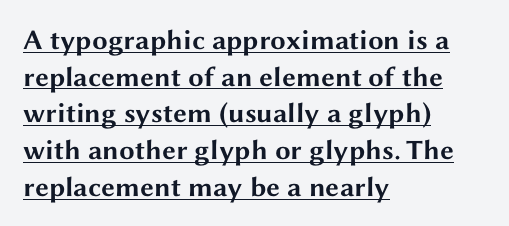
The image shows 28 px bold, wide sans-serif type, upright; set left-aligned, normal line spacing (1.31x), normal letter spacing, underlined; medium stroke contrast and a medium x-height.
